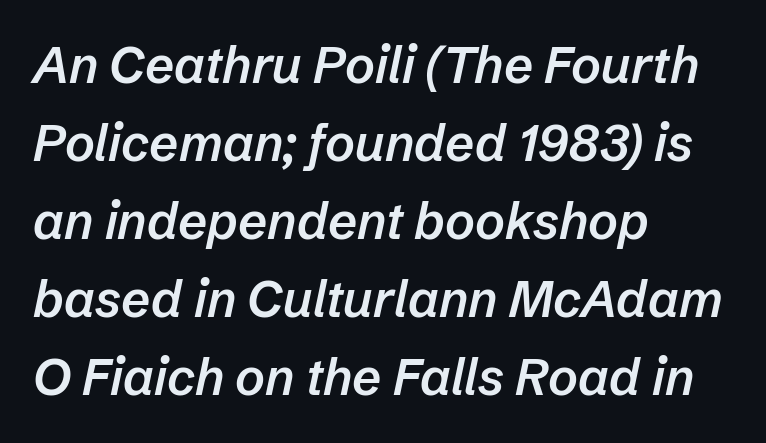
{"italic": "yes", "lean": "right", "slant_degrees": 12, "bold": "semi", "weight": "semibold", "width": "normal", "stroke_contrast": "low", "x_height": "medium", "monospaced": "no", "underline": "no", "align": "left", "line_spacing": "normal", "line_spacing_ratio": 1.53, "letter_spacing": "normal", "letter_spacing_em": 0.0, "glyph_px": 51}
